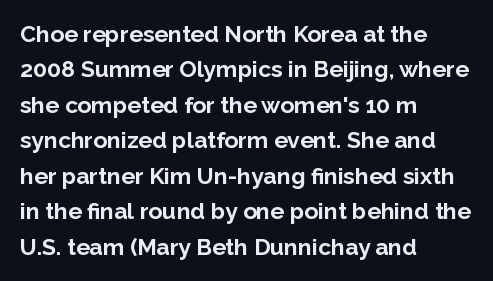
Q: Is the text bold? A: Yes.
Q: Is the text italic (slanted)? A: No, it is upright.
Q: Is the text underlined? A: No.
Q: How is the paragraph aligned? A: Left-aligned.
Q: Is the spacing between letters normal or unusually wide? A: Normal.
Q: Is the spacing between lines tight, normal or loose? A: Normal.
